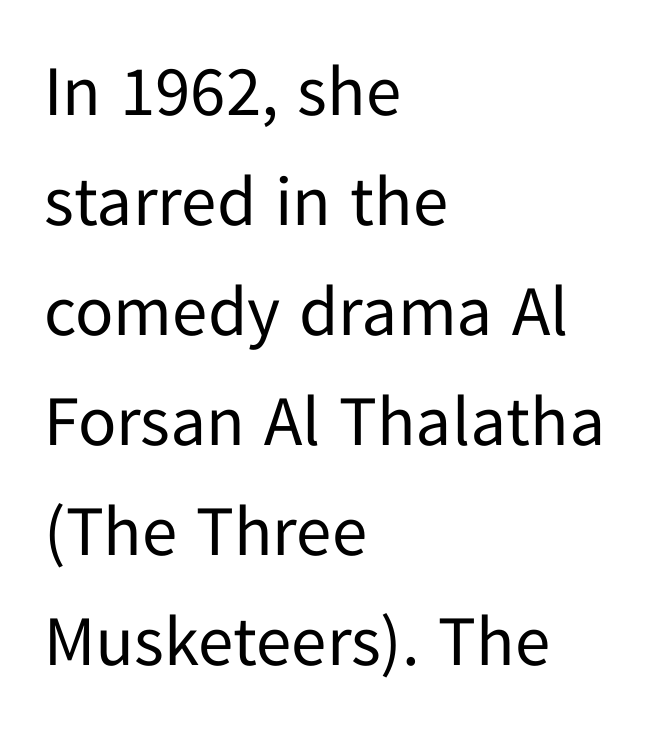
{"serif": "no", "italic": "no", "bold": "no", "weight": "regular", "width": "normal", "stroke_contrast": "low", "x_height": "medium", "monospaced": "no", "underline": "no", "align": "left", "line_spacing": "normal", "line_spacing_ratio": 1.55, "letter_spacing": "normal", "letter_spacing_em": 0.0, "glyph_px": 71}
